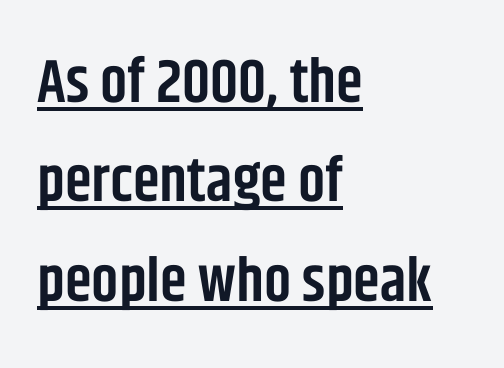
The image shows 61 px semibold, condensed sans-serif type, upright; set left-aligned, normal line spacing (1.63x), normal letter spacing, underlined; low stroke contrast and a large x-height.
